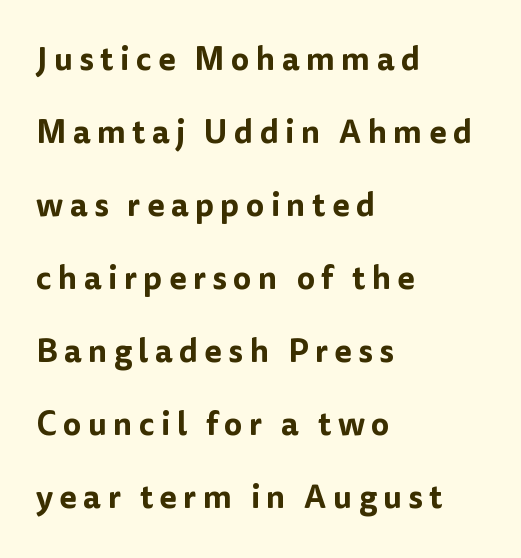
The image shows 32 px sans-serif type, upright; set left-aligned, loose line spacing (2.28x), unusually wide letter spacing (+0.2 em), not underlined; low stroke contrast and a medium x-height.
